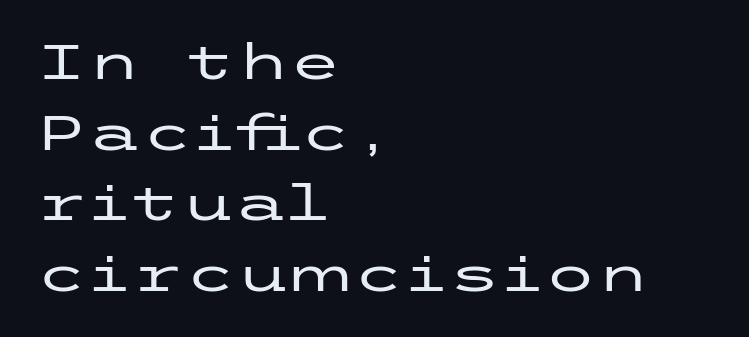
Q: Is the text italic (slanted)? A: No, it is upright.
Q: Is the typeface a serif or a sans-serif typeface? A: Sans-serif.
Q: Is the text underlined? A: No.
Q: How is the paragraph aligned? A: Left-aligned.
Q: Is the spacing between letters normal or unusually wide? A: Normal.
Q: Is the spacing between lines tight, normal or loose? A: Normal.
Q: Width (condensed, normal, or wide)? A: Wide.
Q: Stroke contrast? A: Low.
Q: x-height? A: Medium.
